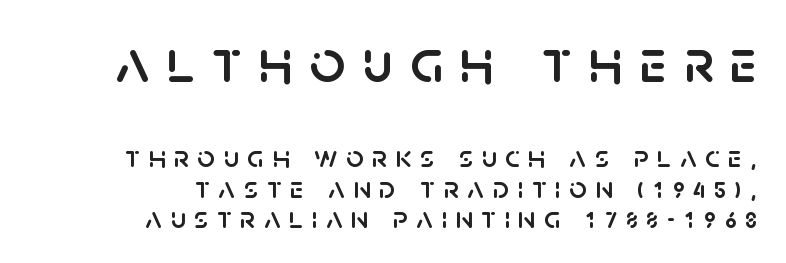
Q: Is the text italic (slanted)? A: No, it is upright.
Q: Is the typeface a serif or a sans-serif typeface? A: Sans-serif.
Q: Is the text underlined? A: No.
Q: How is the paragraph aligned? A: Right-aligned.
Q: Is the spacing between letters normal or unusually wide? A: Unusually wide.
Q: Is the spacing between lines tight, normal or loose? A: Tight.
Q: Which block of text is set in a larger size, the first (top) or the second (bottom)? A: The first (top) one.
Q: Width (condensed, normal, or wide)? A: Normal.
Q: Stroke contrast? A: Low.
Q: x-height? A: Large.
Q: Monospaced? A: No.
